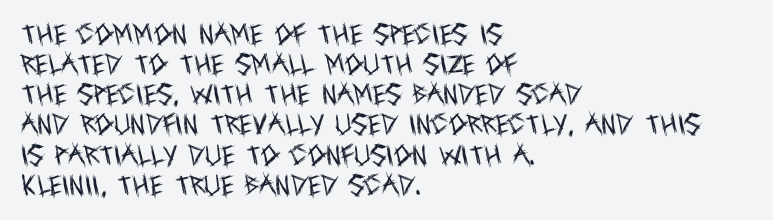
The image shows 23 px text type, upright; set left-aligned, normal line spacing (1.31x), normal letter spacing, not underlined.
